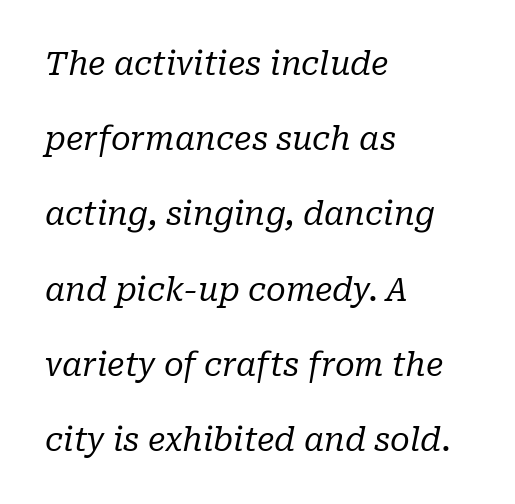
{"serif": "yes", "italic": "yes", "lean": "right", "slant_degrees": 10, "bold": "no", "weight": "regular", "width": "normal", "stroke_contrast": "low", "x_height": "medium", "monospaced": "no", "underline": "no", "align": "left", "line_spacing": "loose", "line_spacing_ratio": 2.35, "letter_spacing": "normal", "letter_spacing_em": 0.0, "glyph_px": 32}
